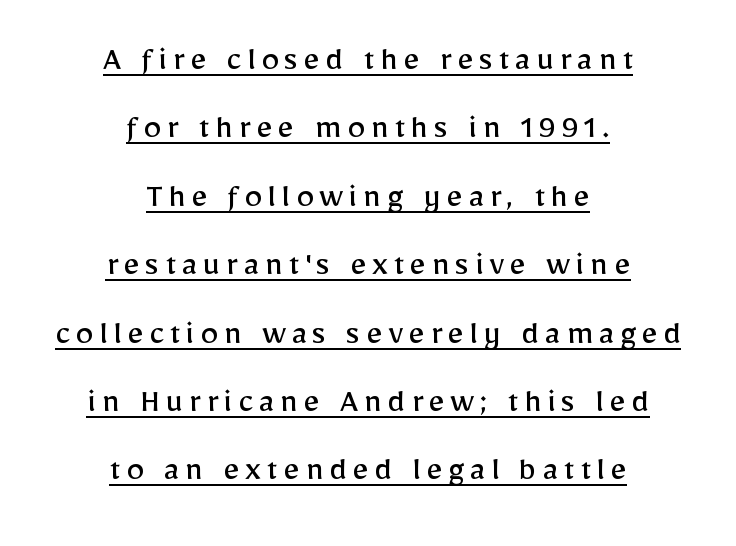
The image shows 36 px regular-weight sans-serif type, upright; set centered, loose line spacing (1.9x), underlined; low stroke contrast and a medium x-height.
